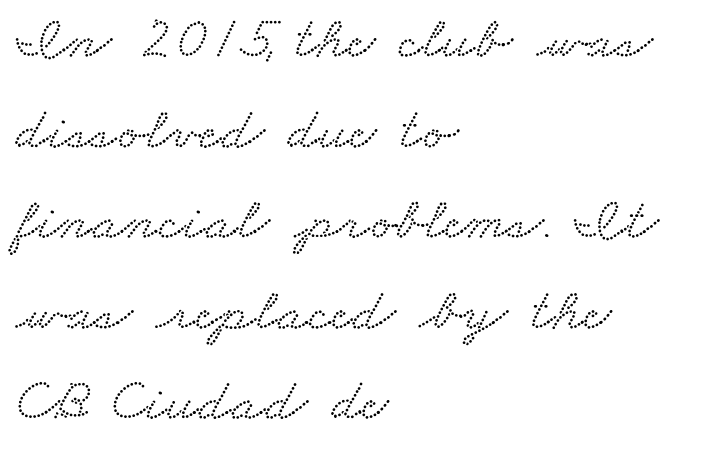
Q: Is the typeface a serif or a sans-serif typeface? A: Serif.
Q: Is the text underlined? A: No.
Q: How is the paragraph aligned? A: Left-aligned.
Q: Is the spacing between letters normal or unusually wide? A: Normal.
Q: Is the spacing between lines tight, normal or loose? A: Normal.
Q: Width (condensed, normal, or wide)? A: Wide.
Q: Stroke contrast? A: Low.
Q: x-height? A: Small.
Q: Monospaced? A: No.
